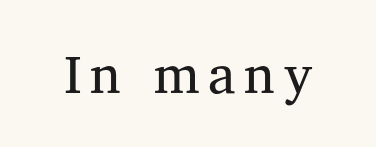
The image shows 54 px regular-weight serif type, upright; set not underlined; medium stroke contrast and a medium x-height.
